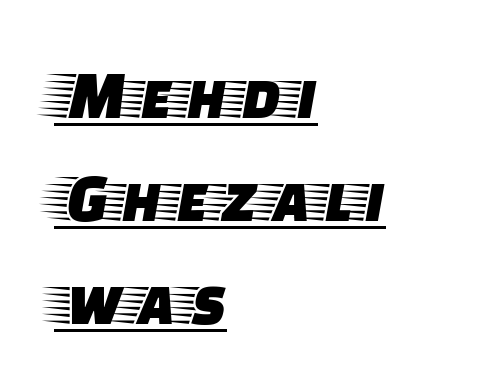
A classic flush-left, rag-right setting is used for this passage. Yep, those are serifs on the letters. The specimen includes a rule beneath the text block's lines. This rendering leaves character spacing at its baseline value.
